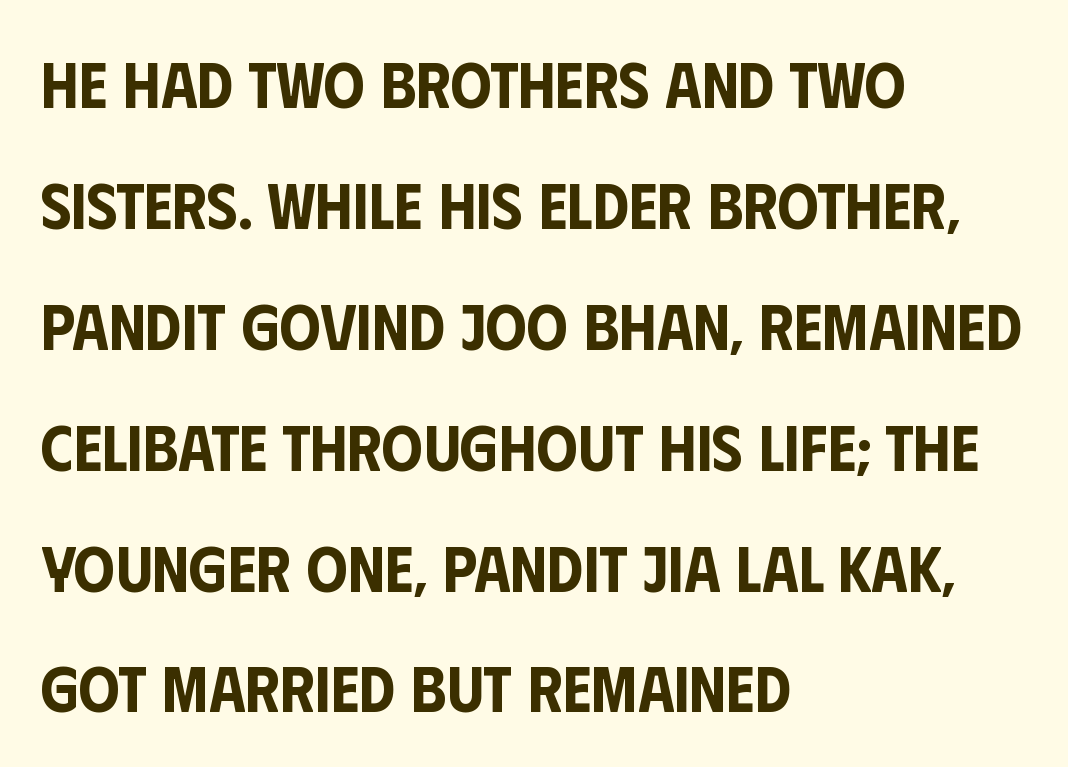
Look at the tracking — it's just the regular setting, nothing added. Lines of text with bare space underneath. In CSS terms this would be text-align: left. You can tell it's not italic because the verticals are truly vertical.
